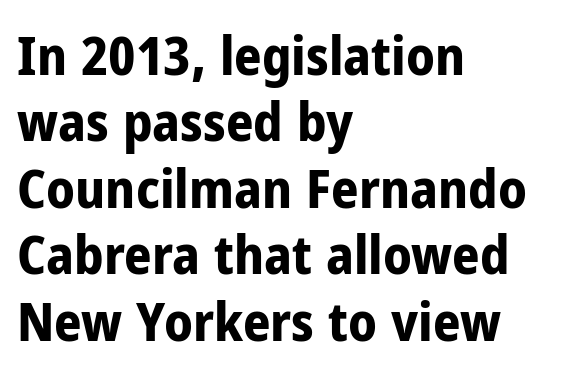
The image shows 54 px bold, condensed sans-serif type, upright; set left-aligned, line spacing 1.23x, normal letter spacing, not underlined; low stroke contrast and a medium x-height.
